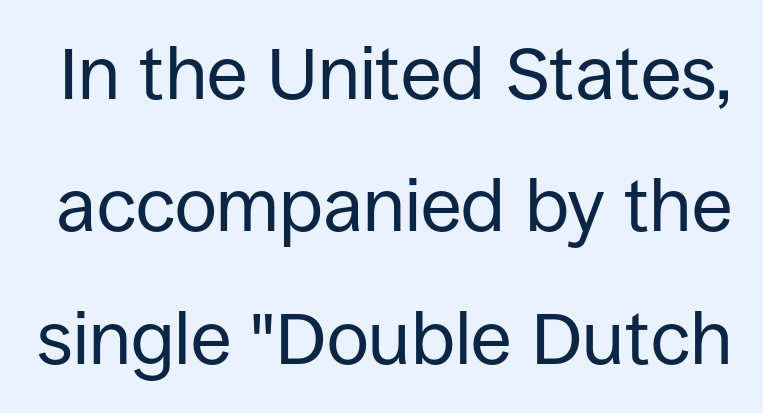
The image shows 74 px regular-weight sans-serif type, upright; set line spacing 1.79x, normal letter spacing, not underlined; low stroke contrast and a large x-height.
